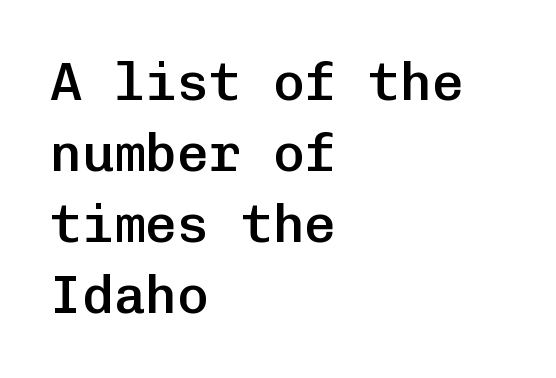
Where is the straight margin? On the left. The rendering uses a semibold face; strokes are thickened but not to full bold. Does extra space separate the letters? No, they use regular spacing. This sample uses a sans-serif face. Honestly, there is no underline to notice here at all. A typesetter would call this monospace, since all characters share one set width.
